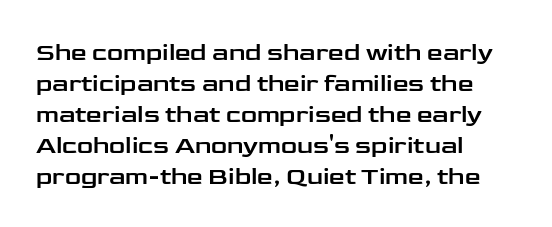
The image shows 25 px text type, upright; set left-aligned, line spacing 1.24x, normal letter spacing, not underlined.
